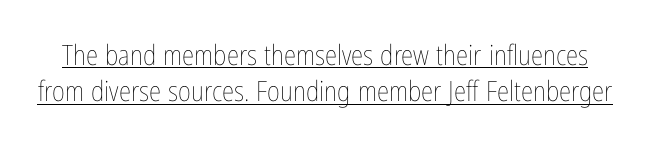
Q: Is the text bold? A: No.
Q: Is the text italic (slanted)? A: No, it is upright.
Q: Is the text underlined? A: Yes.
Q: Is the spacing between letters normal or unusually wide? A: Normal.
Q: Is the spacing between lines tight, normal or loose? A: Normal.
Q: Width (condensed, normal, or wide)? A: Condensed.
Q: Stroke contrast? A: Low.
Q: x-height? A: Medium.
Q: Monospaced? A: No.
